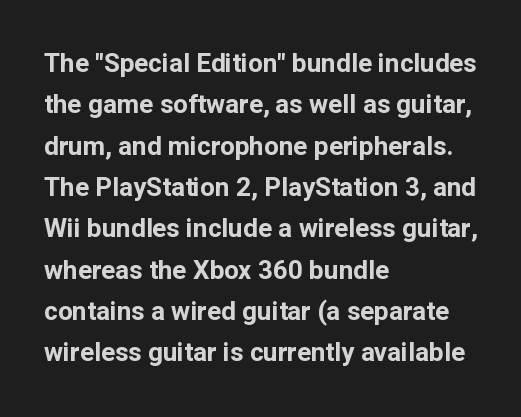
Q: Is the text bold? A: Yes.
Q: Is the text italic (slanted)? A: No, it is upright.
Q: Is the text underlined? A: No.
Q: How is the paragraph aligned? A: Left-aligned.
Q: Is the spacing between letters normal or unusually wide? A: Normal.
Q: Is the spacing between lines tight, normal or loose? A: Normal.
